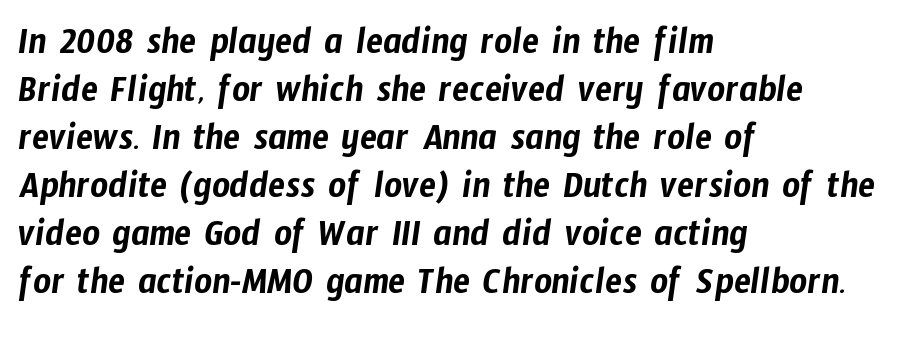
Has an underline been added? It has not. The rendering keeps characters at their native spacing. Each letter keeps its own natural width here, so spacing adapts to shape. Casual observation: everything's shoved over to the left. The characters display no serif detailing; their extremities are plain.
